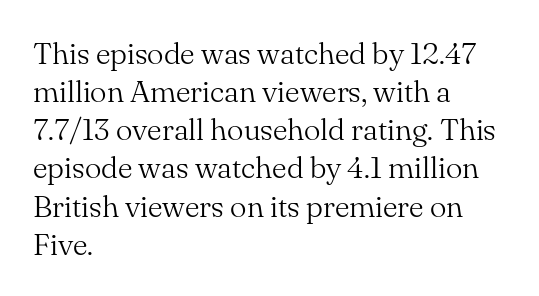
{"serif": "yes", "italic": "no", "bold": "no", "weight": "light", "width": "normal", "stroke_contrast": "medium", "x_height": "small", "monospaced": "no", "underline": "no", "align": "left", "line_spacing_ratio": 1.23, "letter_spacing": "normal", "letter_spacing_em": 0.0, "glyph_px": 31}
